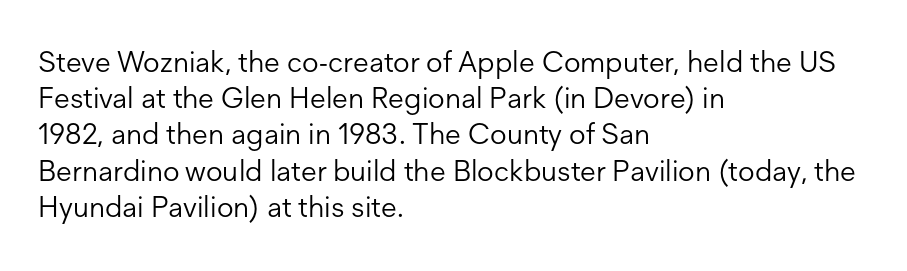
Q: Is the text bold? A: No.
Q: Is the text italic (slanted)? A: No, it is upright.
Q: Is the typeface a serif or a sans-serif typeface? A: Sans-serif.
Q: Is the text underlined? A: No.
Q: How is the paragraph aligned? A: Left-aligned.
Q: Is the spacing between letters normal or unusually wide? A: Normal.
Q: Is the spacing between lines tight, normal or loose? A: Normal.
Q: Width (condensed, normal, or wide)? A: Normal.
Q: Stroke contrast? A: Low.
Q: x-height? A: Medium.
Q: Monospaced? A: No.
